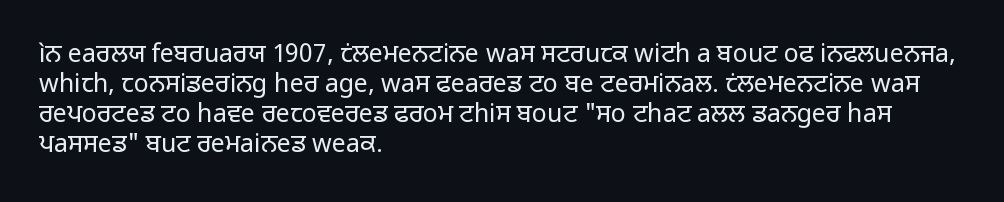
Q: Is the text bold? A: No.
Q: Is the text italic (slanted)? A: No, it is upright.
Q: Is the text underlined? A: No.
Q: How is the paragraph aligned? A: Left-aligned.
Q: Is the spacing between letters normal or unusually wide? A: Normal.
